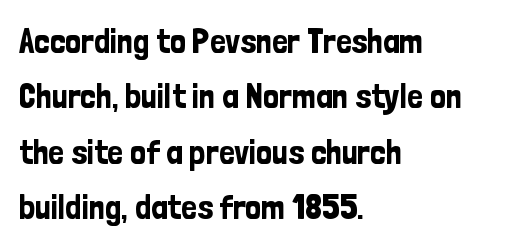
{"serif": "no", "italic": "no", "width": "condensed", "stroke_contrast": "low", "x_height": "medium", "monospaced": "no", "underline": "no", "align": "left", "line_spacing": "normal", "line_spacing_ratio": 1.58, "letter_spacing": "normal", "letter_spacing_em": 0.0, "glyph_px": 35}
